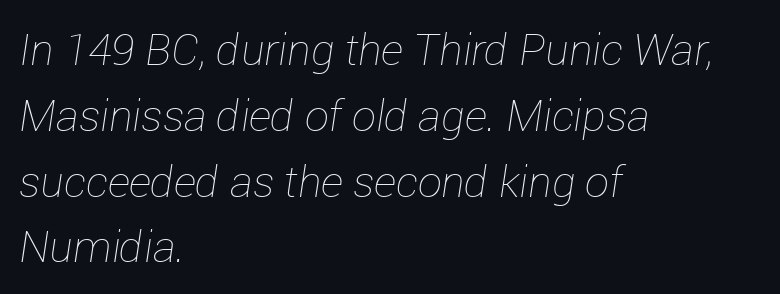
Is the block centered? No — it sits flush against the left margin. You can tell it's italic because the verticals aren't actually vertical. Nothing heavy about these letters — not bold at all. Rows of type keep a routine distance in the vertical direction. These lines keep a tight, regular rhythm from letter to letter. Rule under the text: the space is simply empty.
